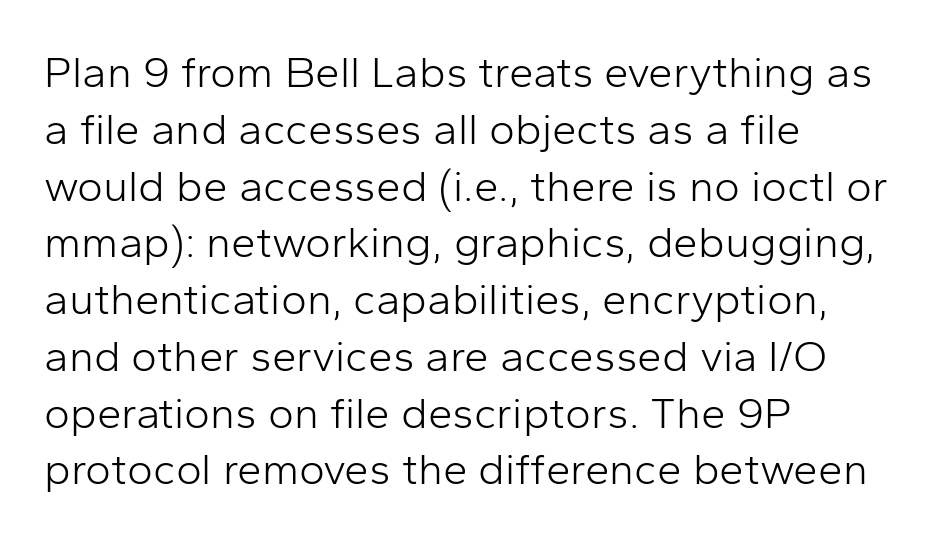
The image shows 44 px light sans-serif type, upright; set left-aligned, normal line spacing (1.29x), normal letter spacing, not underlined; low stroke contrast and a medium x-height.
